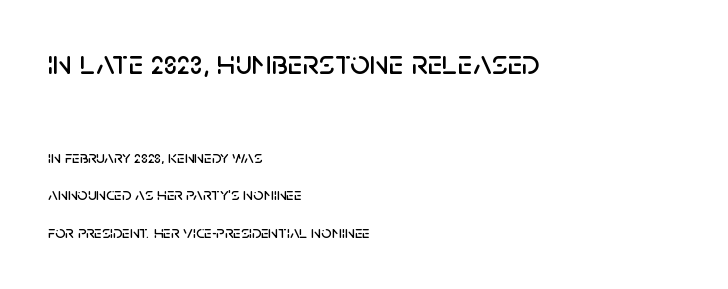
{"serif": "no", "italic": "no", "width": "normal", "stroke_contrast": "low", "x_height": "large", "monospaced": "no", "underline": "no", "align": "left", "line_spacing": "loose", "line_spacing_ratio": 2.08, "letter_spacing": "normal", "letter_spacing_em": 0.0, "larger_block": "first", "size_ratio": 1.94, "glyph_px": 35}
